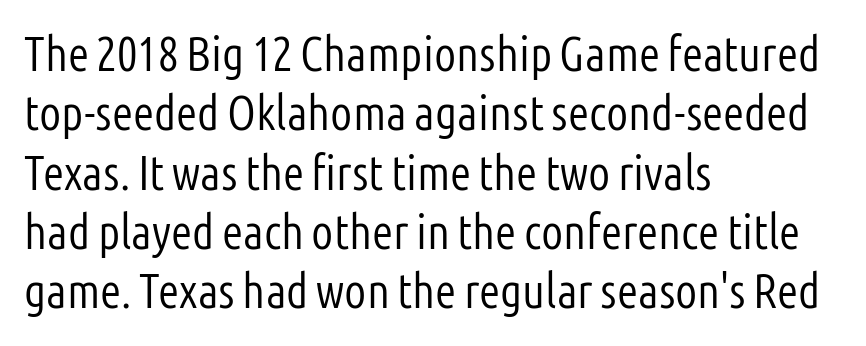
Q: Is the text bold? A: No.
Q: Is the text italic (slanted)? A: No, it is upright.
Q: Is the typeface a serif or a sans-serif typeface? A: Sans-serif.
Q: Is the text underlined? A: No.
Q: How is the paragraph aligned? A: Left-aligned.
Q: Is the spacing between letters normal or unusually wide? A: Normal.
Q: Width (condensed, normal, or wide)? A: Condensed.
Q: Stroke contrast? A: Low.
Q: x-height? A: Medium.
Q: Monospaced? A: No.
